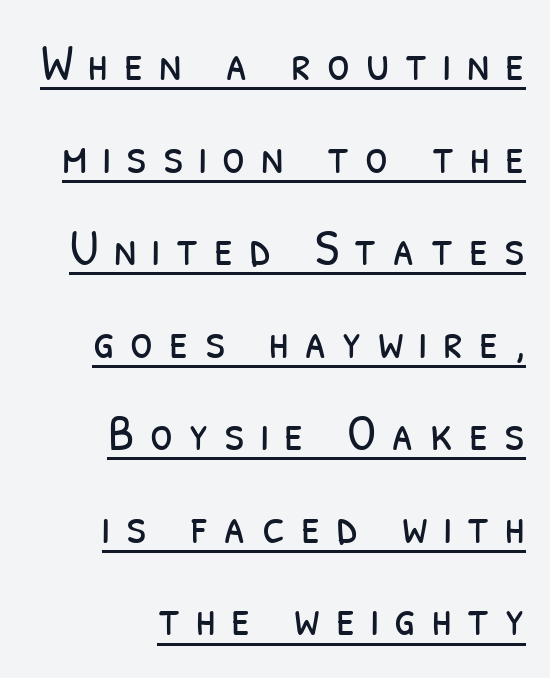
Regarding serifs, this sample does without them. How are the letters spaced? Widely, with obvious added tracking. The face looks like a standard text weight, possibly lighter. The face used here is proportionally spaced, like ordinary book or web type.
